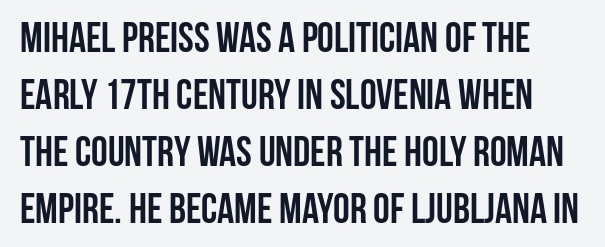
In terms of letterform style, serifs are entirely absent. Looks like regular typesetting: each glyph gets only the width it needs. Characters remain perfectly vertical along every line. The rendering uses a moderate line-height, typical for paragraphs.
